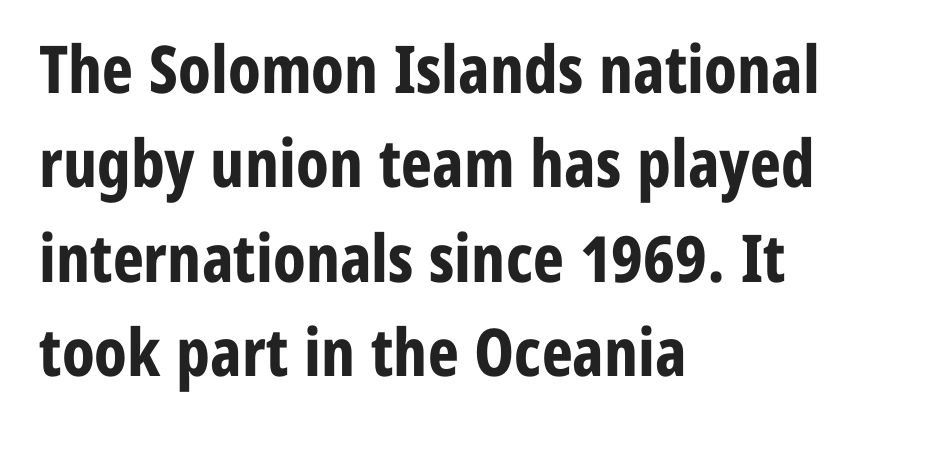
{"serif": "no", "italic": "no", "bold": "yes", "weight": "bold", "width": "condensed", "stroke_contrast": "low", "x_height": "medium", "monospaced": "no", "underline": "no", "align": "left", "line_spacing": "normal", "line_spacing_ratio": 1.43, "letter_spacing": "normal", "letter_spacing_em": 0.0, "glyph_px": 66}
